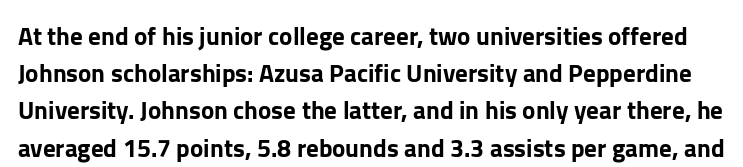
The image shows 25 px text type, upright; set normal line spacing (1.49x), normal letter spacing, not underlined.
